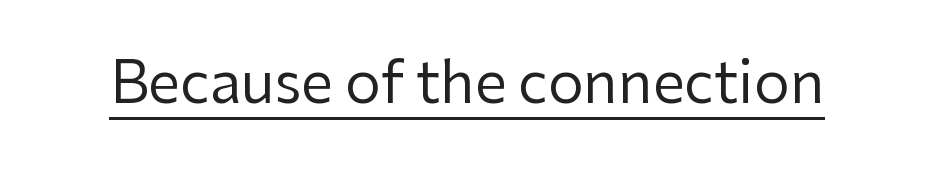
Character widths vary here, with narrow letters taking less room than wide ones. Ascenders rise straight up at ninety degrees. Does extra space separate the letters? No, they use regular spacing. These lines are composed in type without serifs. Somebody hit Ctrl+U on this one — the words are underlined. The strokes carry an ordinary text weight at most.
